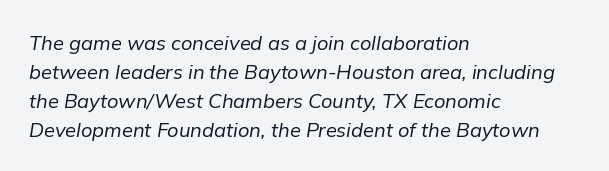
Q: Is the text bold? A: No.
Q: Is the text italic (slanted)? A: Yes, it leans right by about 9 degrees.
Q: Is the text underlined? A: No.
Q: How is the paragraph aligned? A: Left-aligned.
Q: Is the spacing between letters normal or unusually wide? A: Normal.
Q: Is the spacing between lines tight, normal or loose? A: Normal.
